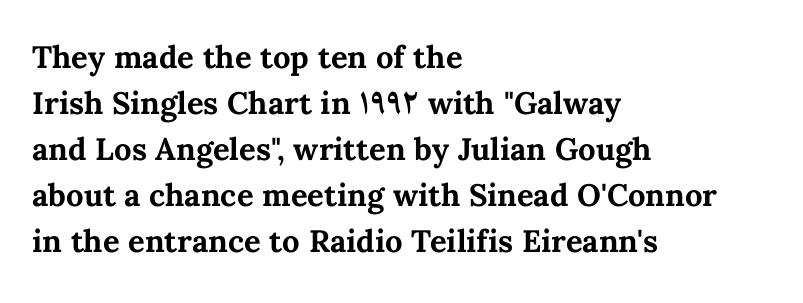
Q: Is the text bold? A: Yes.
Q: Is the text italic (slanted)? A: No, it is upright.
Q: Is the text underlined? A: No.
Q: How is the paragraph aligned? A: Left-aligned.
Q: Is the spacing between letters normal or unusually wide? A: Normal.
Q: Is the spacing between lines tight, normal or loose? A: Normal.
Q: Width (condensed, normal, or wide)? A: Normal.
Q: Stroke contrast? A: Medium.
Q: x-height? A: Medium.
Q: Monospaced? A: No.
